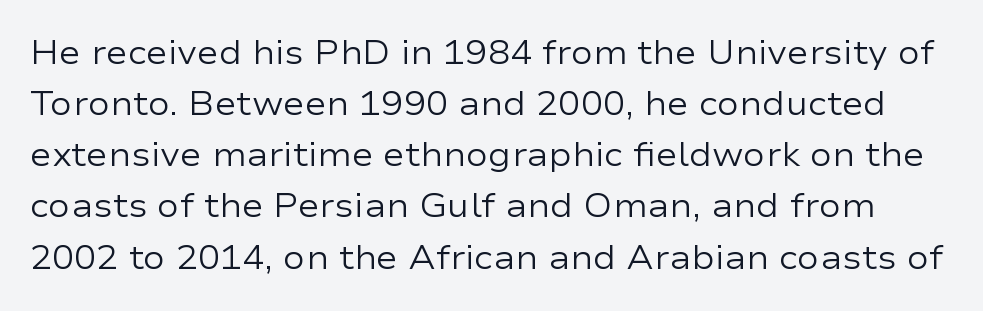
{"serif": "no", "italic": "no", "bold": "no", "weight": "regular", "width": "wide", "stroke_contrast": "low", "x_height": "medium", "monospaced": "no", "underline": "no", "line_spacing": "normal", "line_spacing_ratio": 1.55, "letter_spacing": "normal", "letter_spacing_em": 0.0, "glyph_px": 33}
